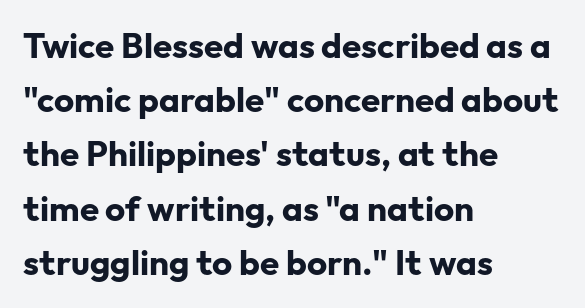
A typesetter would label this face a sans. Is the block centered? No — it sits flush against the left margin. Typographic density is high because the face is bold. Is the letter spacing exaggerated? No — it looks like the ordinary default. Lines of text with bare space underneath. You could not count columns in this text — the font is proportionally spaced.
